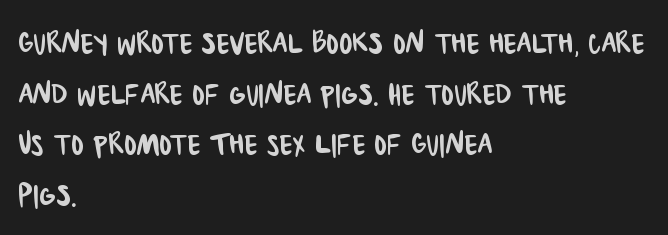
{"serif": "no", "width": "condensed", "stroke_contrast": "low", "x_height": "large", "monospaced": "no", "underline": "no", "align": "left", "line_spacing": "normal", "line_spacing_ratio": 1.33, "letter_spacing": "normal", "letter_spacing_em": 0.0, "glyph_px": 38}
